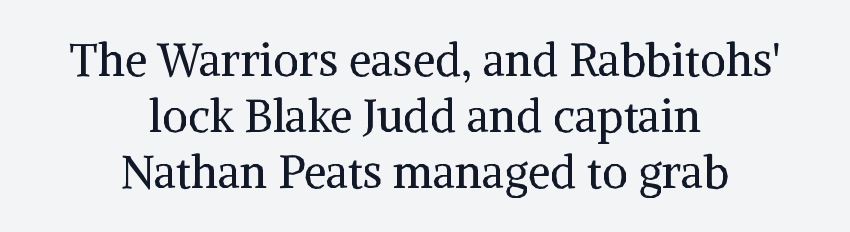
Honestly, the letter spacing is just normal — you wouldn't notice it. This rendering features lettering with no underline. A student would call this center alignment; a typographer would say set centered. The face used here is proportionally spaced, like ordinary book or web type.
